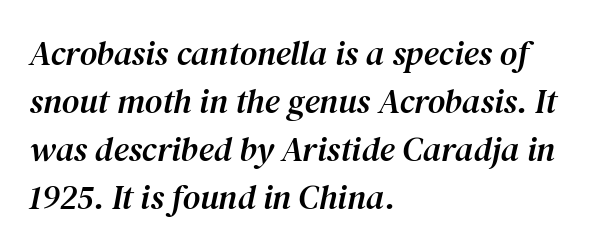
Q: Is the text italic (slanted)? A: Yes, it leans right by about 12 degrees.
Q: Is the typeface a serif or a sans-serif typeface? A: Serif.
Q: Is the text underlined? A: No.
Q: How is the paragraph aligned? A: Left-aligned.
Q: Is the spacing between letters normal or unusually wide? A: Normal.
Q: Is the spacing between lines tight, normal or loose? A: Normal.
Q: Width (condensed, normal, or wide)? A: Normal.
Q: Stroke contrast? A: Medium.
Q: x-height? A: Medium.
Q: Monospaced? A: No.
